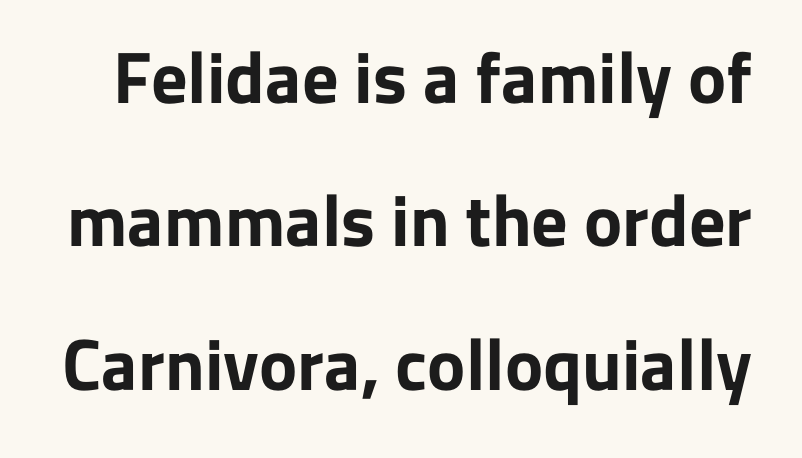
The image shows 72 px bold sans-serif type, upright; set loose line spacing (1.99x), normal letter spacing, not underlined; low stroke contrast and a medium x-height.
